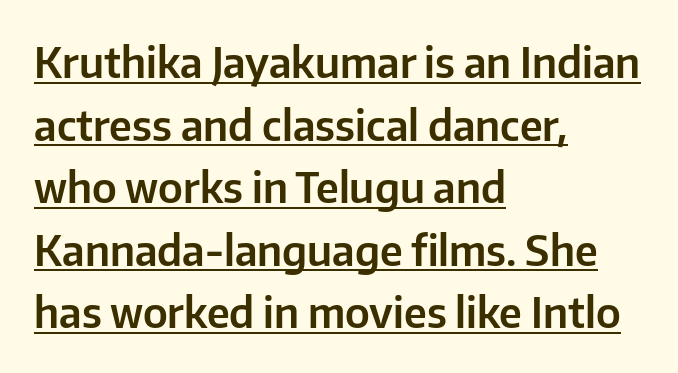
{"serif": "no", "italic": "no", "width": "normal", "stroke_contrast": "low", "x_height": "medium", "monospaced": "no", "underline": "yes", "align": "left", "line_spacing": "normal", "line_spacing_ratio": 1.49, "letter_spacing": "normal", "letter_spacing_em": 0.0, "glyph_px": 42}
